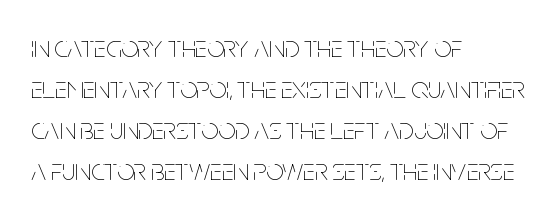
Only glyphs here, with clear space below each row. Compared with a typical body face, this is equally light or lighter still. Spacing between characters is what you'd get straight out of the box. The letters stand straight up with perfectly vertical stems. Proportional: the letters do not fall into vertical columns.
